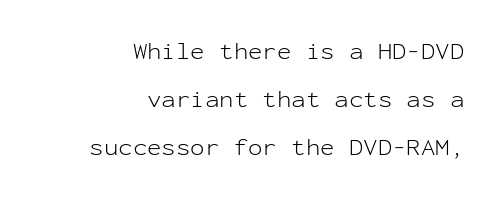
Only glyphs here, with clear space below each row. Nothing heavy about these letters — not bold at all. Compared with a flush-left layout, this one pins lines to the opposite, right side. Airy leading. This is the regular roman posture of the typeface.
